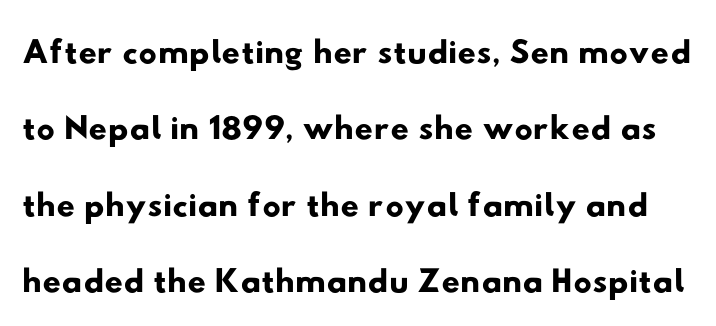
Q: Is the typeface a serif or a sans-serif typeface? A: Sans-serif.
Q: Is the text underlined? A: No.
Q: Is the spacing between letters normal or unusually wide? A: Normal.
Q: Is the spacing between lines tight, normal or loose? A: Normal.
Q: Width (condensed, normal, or wide)? A: Wide.
Q: Stroke contrast? A: Low.
Q: x-height? A: Small.
Q: Monospaced? A: No.
